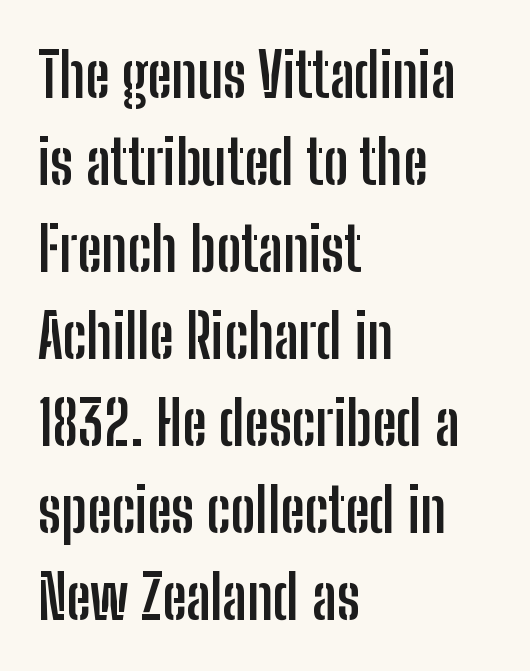
{"serif": "no", "italic": "no", "bold": "yes", "weight": "semibold", "width": "condensed", "stroke_contrast": "low", "x_height": "medium", "monospaced": "no", "underline": "no", "align": "left", "line_spacing": "normal", "line_spacing_ratio": 1.45, "letter_spacing": "normal", "letter_spacing_em": 0.0, "glyph_px": 60}
